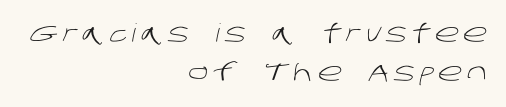
{"bold": "no", "underline": "no", "align": "right", "line_spacing": "normal", "line_spacing_ratio": 1.58, "glyph_px": 25}
